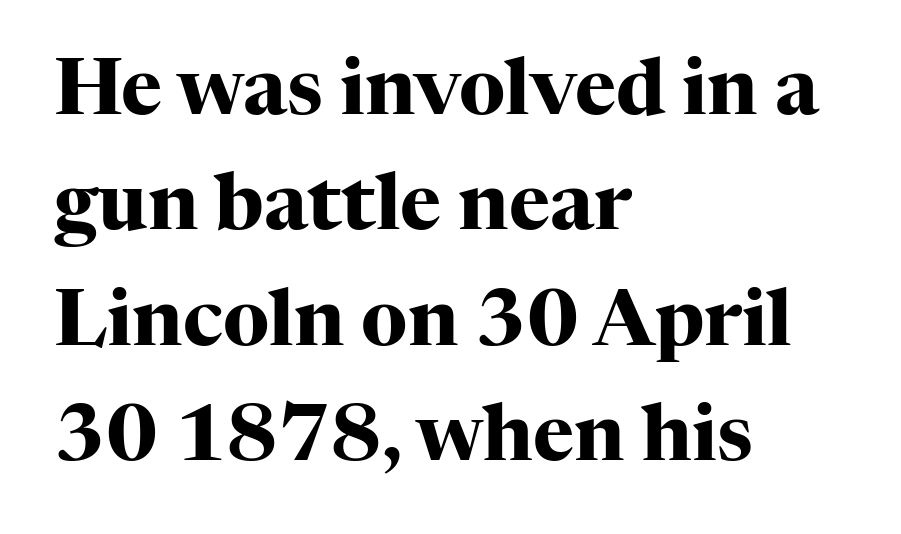
The image shows 78 px heavy serif type, upright; set left-aligned, normal line spacing (1.48x), normal letter spacing, not underlined; high stroke contrast and a medium x-height.
